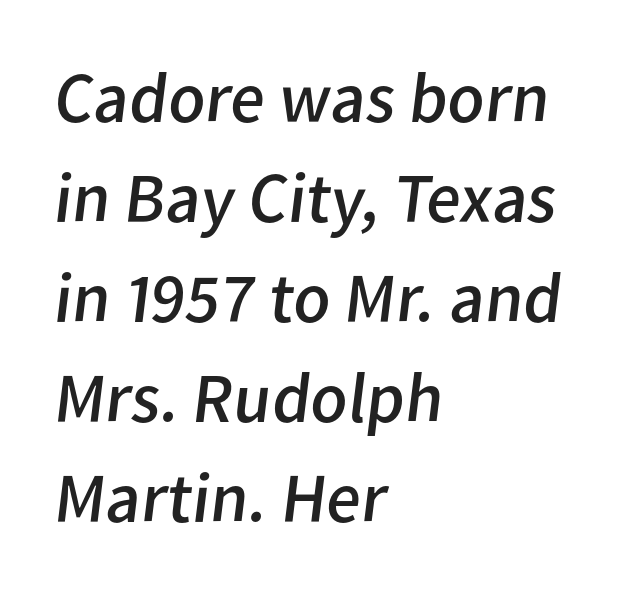
Q: Is the text bold? A: No.
Q: Is the typeface a serif or a sans-serif typeface? A: Sans-serif.
Q: Is the text underlined? A: No.
Q: How is the paragraph aligned? A: Left-aligned.
Q: Is the spacing between letters normal or unusually wide? A: Normal.
Q: Is the spacing between lines tight, normal or loose? A: Normal.
Q: Width (condensed, normal, or wide)? A: Normal.
Q: Stroke contrast? A: Low.
Q: x-height? A: Medium.
Q: Monospaced? A: No.
